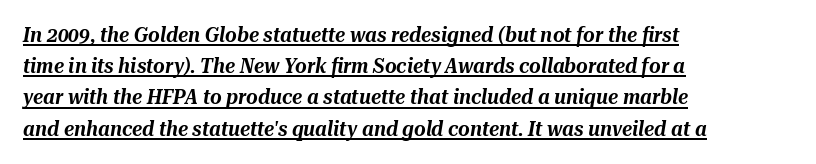
Q: Is the text italic (slanted)? A: Yes, it leans right by about 10 degrees.
Q: Is the text underlined? A: Yes.
Q: How is the paragraph aligned? A: Left-aligned.
Q: Is the spacing between letters normal or unusually wide? A: Normal.
Q: Is the spacing between lines tight, normal or loose? A: Normal.
